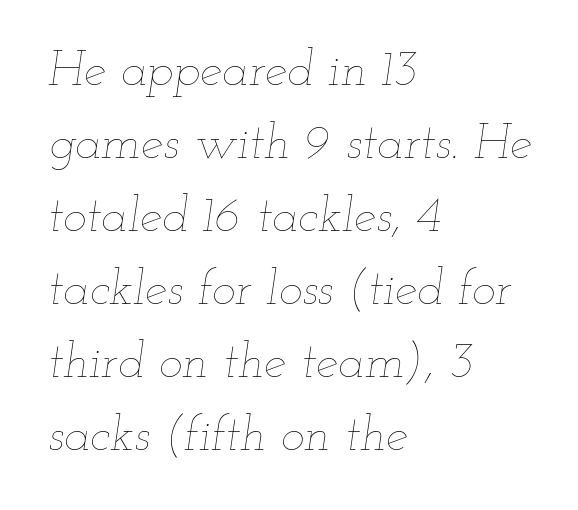
This sample uses an oblique cut, with every glyph tilted off the vertical. The passage shown has conventional tracking throughout. Each letter keeps its own natural width here, so spacing adapts to shape. The rendering uses a moderate line-height, typical for paragraphs. Each row of text sits above clean, open space. The passage shown is not bold in any degree.
